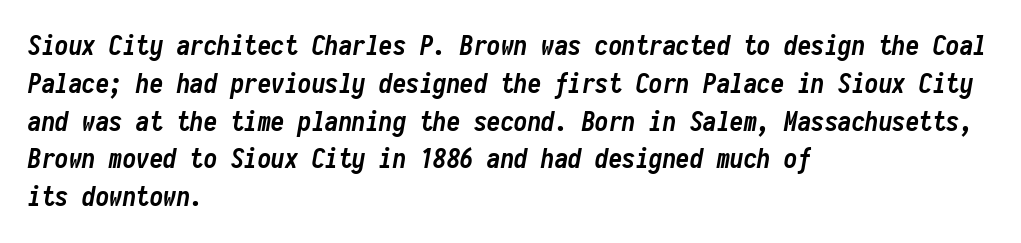
Typeset ragged right — the left edge is the straight one. Honestly, the letter spacing is just normal — you wouldn't notice it. Vertically, the passage feels balanced, rows spaced as you'd expect. The words here are not underlined. The rendering applies a slant to the glyphs.
